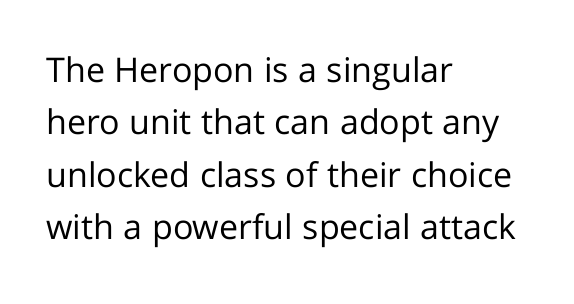
{"serif": "no", "italic": "no", "bold": "no", "weight": "regular", "width": "normal", "stroke_contrast": "low", "x_height": "medium", "monospaced": "no", "underline": "no", "align": "left", "line_spacing": "normal", "line_spacing_ratio": 1.54, "letter_spacing": "normal", "letter_spacing_em": 0.0, "glyph_px": 34}
